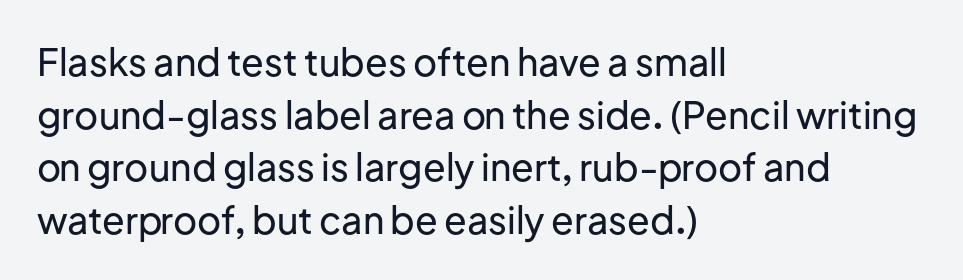
The image shows 37 px sans-serif type, upright; set left-aligned, normal line spacing (1.42x), normal letter spacing, not underlined; low stroke contrast and a medium x-height.
